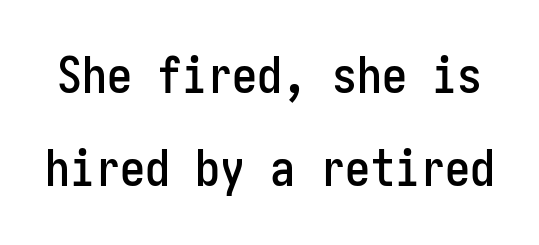
The image shows 50 px condensed sans-serif type, upright; set line spacing 1.87x, normal letter spacing, not underlined; low stroke contrast and a medium x-height.
